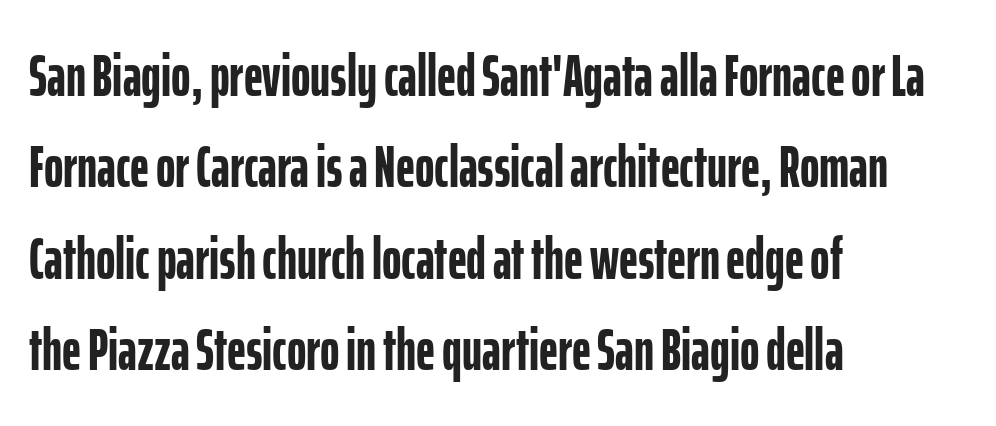
Q: Is the text bold? A: Yes.
Q: Is the text italic (slanted)? A: No, it is upright.
Q: Is the typeface a serif or a sans-serif typeface? A: Sans-serif.
Q: Is the text underlined? A: No.
Q: How is the paragraph aligned? A: Left-aligned.
Q: Is the spacing between letters normal or unusually wide? A: Normal.
Q: Is the spacing between lines tight, normal or loose? A: Normal.
Q: Width (condensed, normal, or wide)? A: Condensed.
Q: Stroke contrast? A: Low.
Q: x-height? A: Medium.
Q: Monospaced? A: No.
